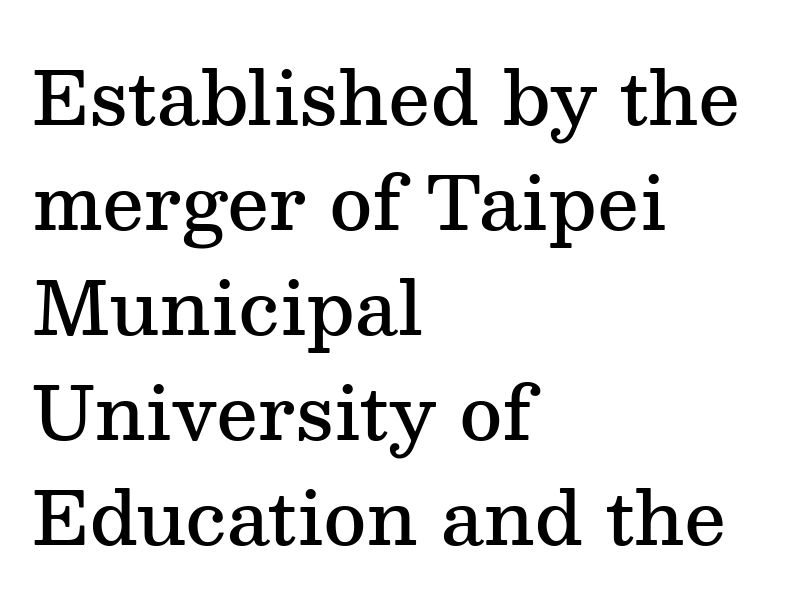
The image shows 74 px semibold serif type, upright; set left-aligned, normal line spacing (1.42x), normal letter spacing, not underlined; medium stroke contrast and a medium x-height.
